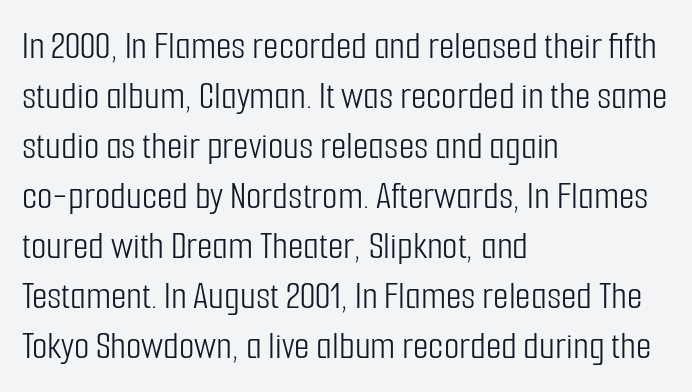
The passage shown is not underscored anywhere. Is there any slant? The stems are plumb. No feet cap the strokes, marking this as sans-serif type. Ink coverage per letter is moderate at most. Is the letter spacing exaggerated? No — it looks like the ordinary default. The lines sit at an ordinary, default distance from one another.
